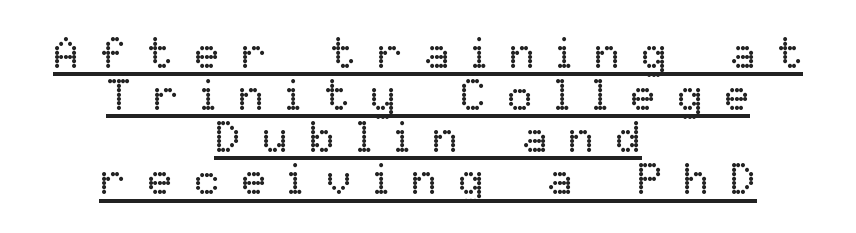
{"italic": "no", "bold": "no", "weight": "regular", "width": "normal", "stroke_contrast": "low", "x_height": "medium", "monospaced": "no", "underline": "yes", "align": "center", "line_spacing": "tight", "line_spacing_ratio": 0.98, "letter_spacing": "wide", "letter_spacing_em": 0.49, "glyph_px": 43}
